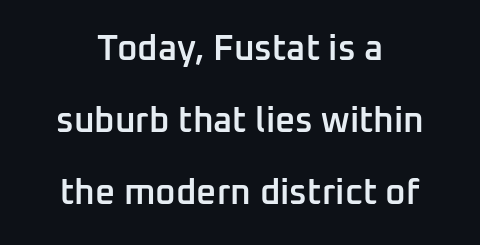
Does the type have serifs? No, each stem ends abruptly. Check the space under the baseline: it is left empty. The glyphs have the mass of a demibold cut, below bold. Is there much room between lines? Yes — plenty of vertical air separates them. Spacing between characters is what you'd get straight out of the box. Note the varied advance widths — an 'i' is clearly narrower than an 'm'.
